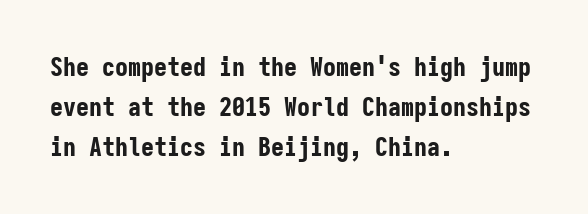
The image shows 26 px bold type, upright; set left-aligned, normal line spacing (1.53x), normal letter spacing, not underlined.
